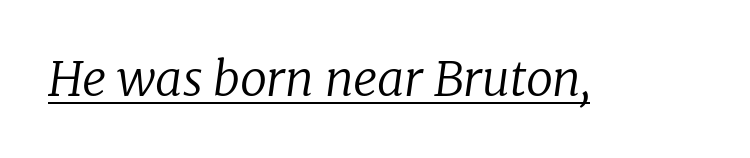
Q: Is the text bold? A: No.
Q: Is the text italic (slanted)? A: Yes, it leans right by about 8 degrees.
Q: Is the typeface a serif or a sans-serif typeface? A: Serif.
Q: Is the text underlined? A: Yes.
Q: Is the spacing between letters normal or unusually wide? A: Normal.
Q: Width (condensed, normal, or wide)? A: Normal.
Q: Stroke contrast? A: Low.
Q: x-height? A: Medium.
Q: Monospaced? A: No.
